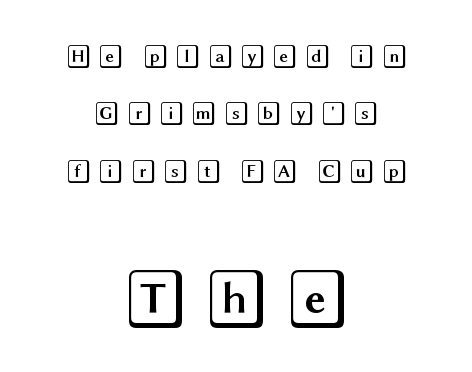
Q: Is the text italic (slanted)? A: No, it is upright.
Q: Is the text underlined? A: No.
Q: How is the paragraph aligned? A: Centered.
Q: Is the spacing between letters normal or unusually wide? A: Unusually wide.
Q: Is the spacing between lines tight, normal or loose? A: Loose.
Q: Which block of text is set in a larger size, the first (top) or the second (bottom)? A: The second (bottom) one.
Q: Width (condensed, normal, or wide)? A: Wide.
Q: x-height? A: Large.
